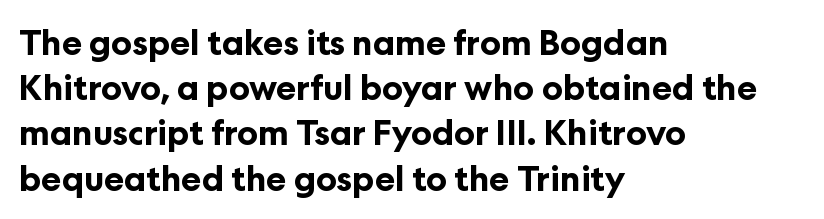
{"serif": "no", "italic": "no", "bold": "yes", "weight": "bold", "width": "normal", "stroke_contrast": "low", "x_height": "medium", "monospaced": "no", "underline": "no", "align": "left", "line_spacing": "normal", "line_spacing_ratio": 1.33, "letter_spacing": "normal", "letter_spacing_em": 0.0, "glyph_px": 34}
